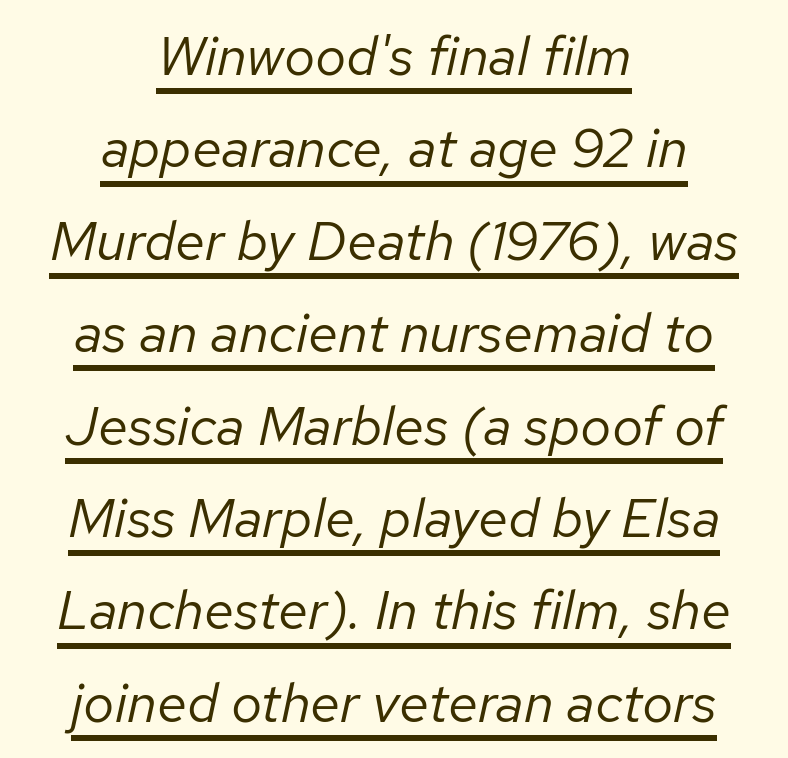
Q: Is the text bold? A: No.
Q: Is the text italic (slanted)? A: Yes, it leans right by about 12 degrees.
Q: Is the text underlined? A: Yes.
Q: How is the paragraph aligned? A: Centered.
Q: Is the spacing between letters normal or unusually wide? A: Normal.
Q: Is the spacing between lines tight, normal or loose? A: Normal.
Q: Width (condensed, normal, or wide)? A: Normal.
Q: Stroke contrast? A: Low.
Q: x-height? A: Medium.
Q: Monospaced? A: No.
